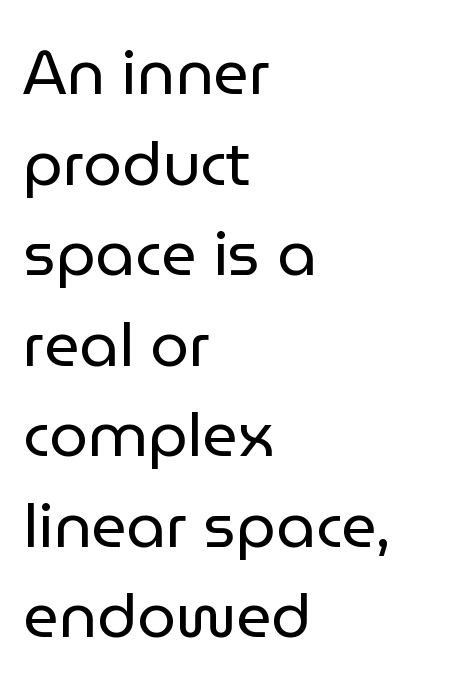
The image shows 62 px regular-weight sans-serif type, upright; set left-aligned, normal line spacing (1.46x), normal letter spacing, not underlined; low stroke contrast and a medium x-height.
